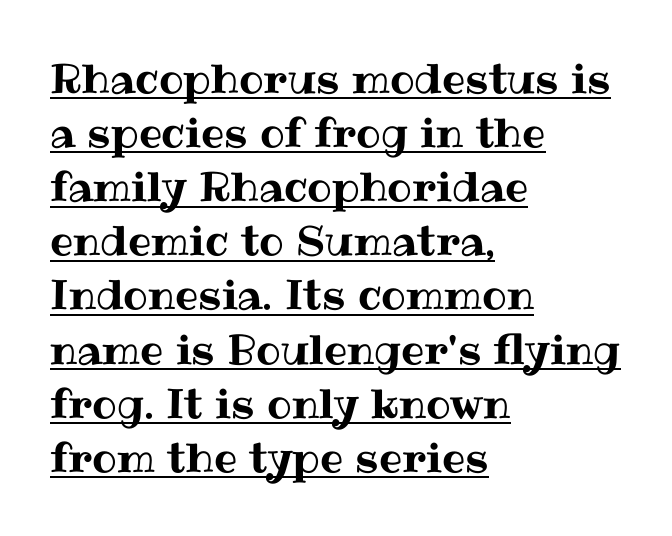
Q: Is the text italic (slanted)? A: No, it is upright.
Q: Is the text underlined? A: Yes.
Q: How is the paragraph aligned? A: Left-aligned.
Q: Is the spacing between letters normal or unusually wide? A: Normal.
Q: Is the spacing between lines tight, normal or loose? A: Normal.
Q: Width (condensed, normal, or wide)? A: Normal.
Q: Stroke contrast? A: Medium.
Q: x-height? A: Medium.
Q: Monospaced? A: No.
